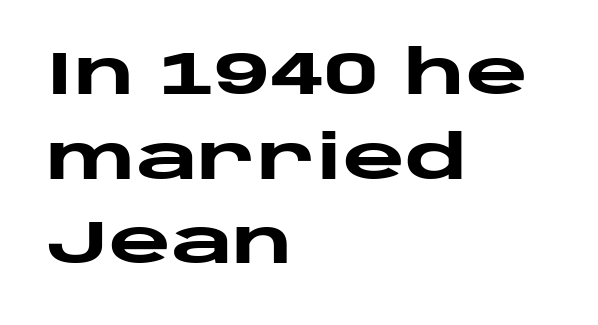
The image shows 60 px heavy, wide sans-serif type, upright; set left-aligned, normal line spacing (1.41x), normal letter spacing, not underlined; low stroke contrast and a large x-height.
